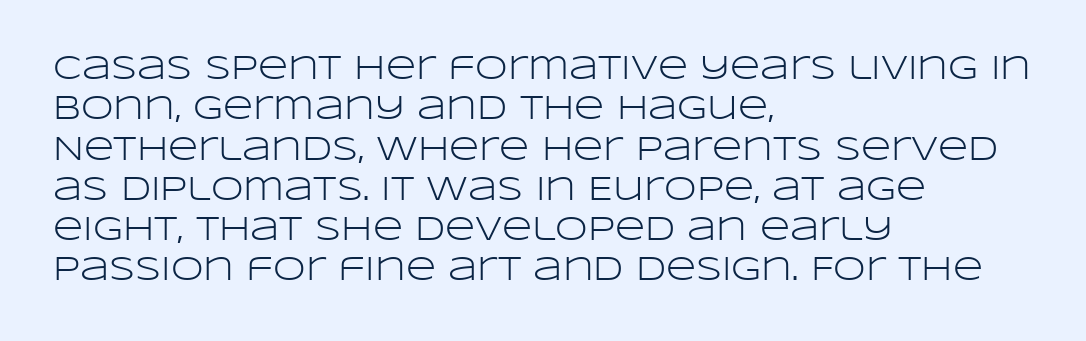
Q: Is the text bold? A: No.
Q: Is the text italic (slanted)? A: No, it is upright.
Q: Is the typeface a serif or a sans-serif typeface? A: Sans-serif.
Q: Is the text underlined? A: No.
Q: How is the paragraph aligned? A: Left-aligned.
Q: Is the spacing between letters normal or unusually wide? A: Normal.
Q: Width (condensed, normal, or wide)? A: Wide.
Q: Stroke contrast? A: Low.
Q: x-height? A: Large.
Q: Monospaced? A: No.
